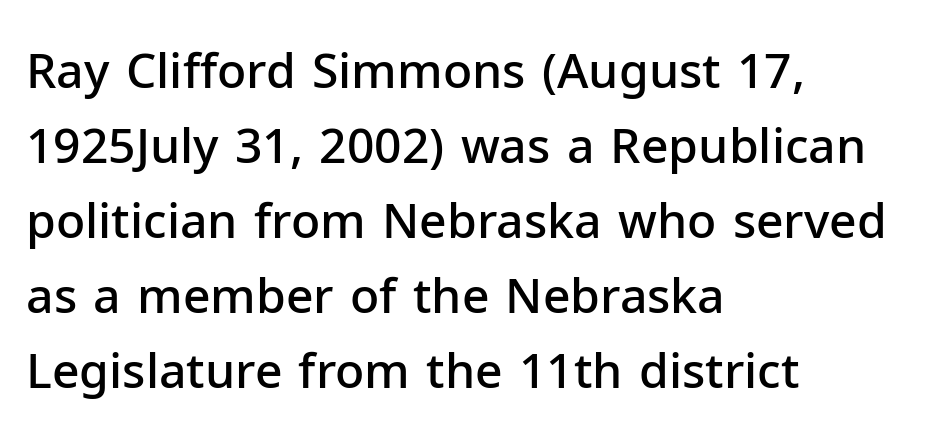
{"serif": "no", "italic": "no", "bold": "semi", "weight": "semibold", "width": "normal", "stroke_contrast": "low", "x_height": "medium", "monospaced": "no", "underline": "no", "align": "left", "line_spacing": "normal", "line_spacing_ratio": 1.56, "letter_spacing": "normal", "letter_spacing_em": 0.0, "glyph_px": 48}
